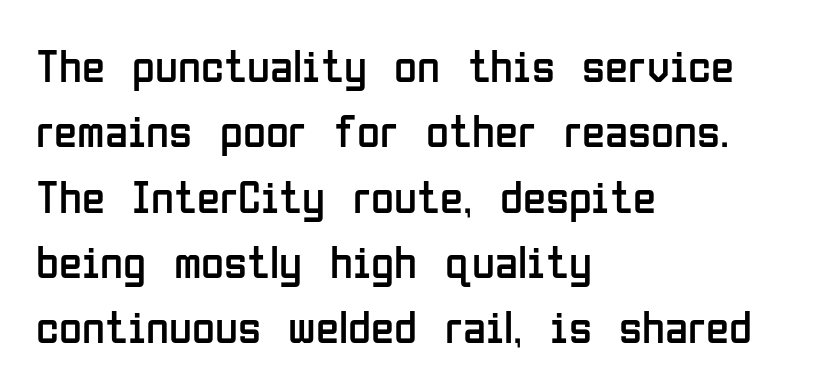
The image shows 47 px regular-weight, condensed sans-serif type, upright; set left-aligned, normal line spacing (1.39x), normal letter spacing, not underlined; low stroke contrast and a medium x-height.
